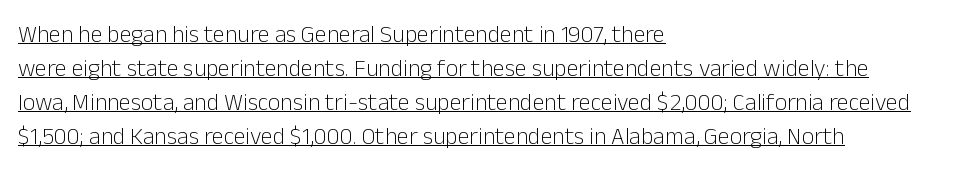
{"italic": "no", "bold": "no", "underline": "yes", "align": "left", "line_spacing": "normal", "line_spacing_ratio": 1.42, "letter_spacing": "normal", "letter_spacing_em": 0.0, "glyph_px": 24}
